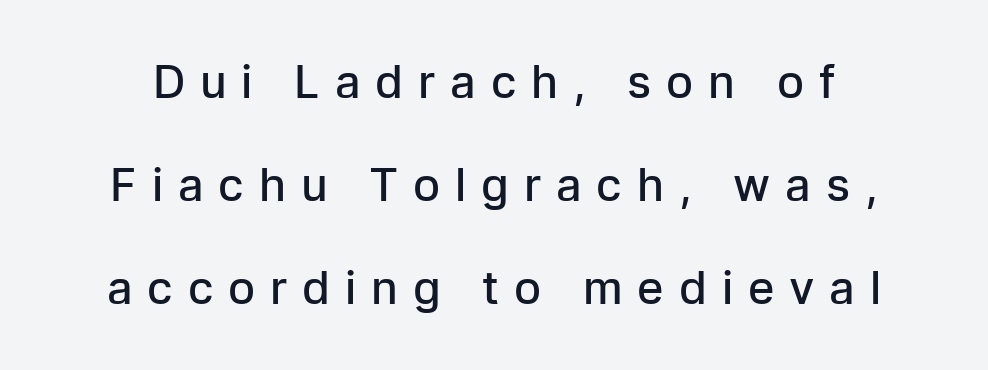
{"serif": "no", "italic": "no", "bold": "semi", "weight": "semibold", "width": "normal", "stroke_contrast": "low", "x_height": "medium", "monospaced": "no", "underline": "no", "line_spacing": "loose", "line_spacing_ratio": 2.29, "letter_spacing": "wide", "letter_spacing_em": 0.33, "glyph_px": 45}
